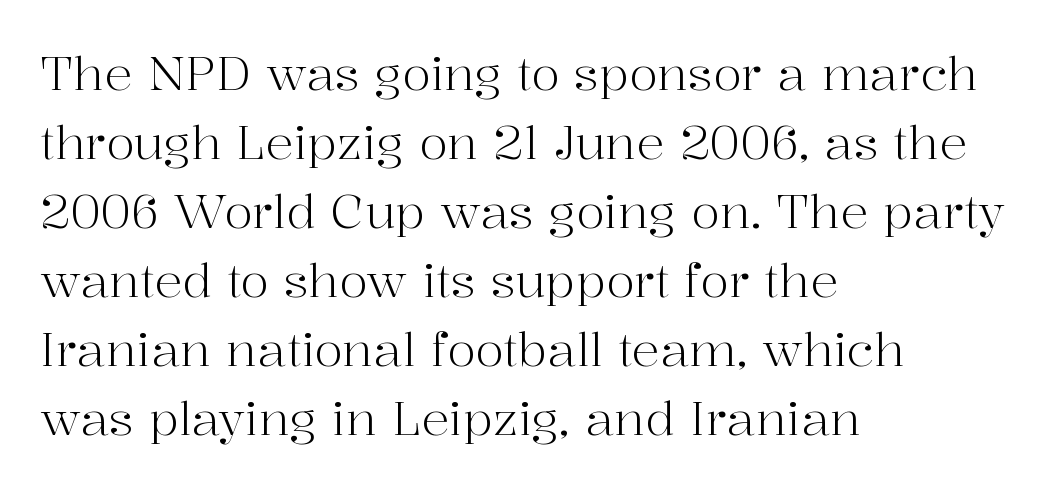
The image shows 47 px light serif type, upright; set left-aligned, normal line spacing (1.47x), normal letter spacing, not underlined; high stroke contrast and a medium x-height.
